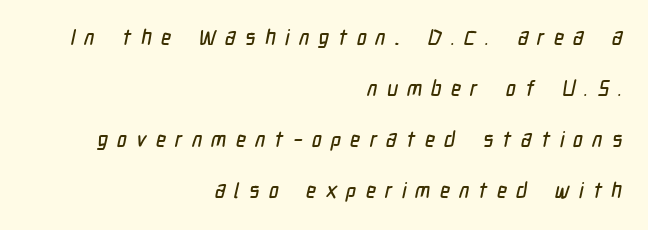
The image shows 21 px text type; set right-aligned, loose line spacing (2.43x), unusually wide letter spacing (+0.44 em), not underlined.
